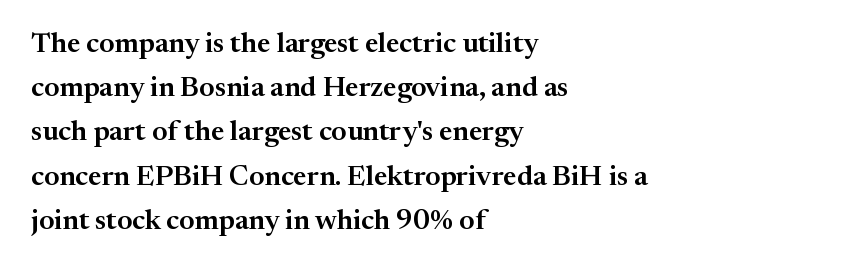
{"serif": "yes", "italic": "no", "width": "normal", "stroke_contrast": "medium", "x_height": "medium", "monospaced": "no", "underline": "no", "align": "left", "line_spacing": "normal", "line_spacing_ratio": 1.58, "letter_spacing": "normal", "letter_spacing_em": 0.0, "glyph_px": 28}
